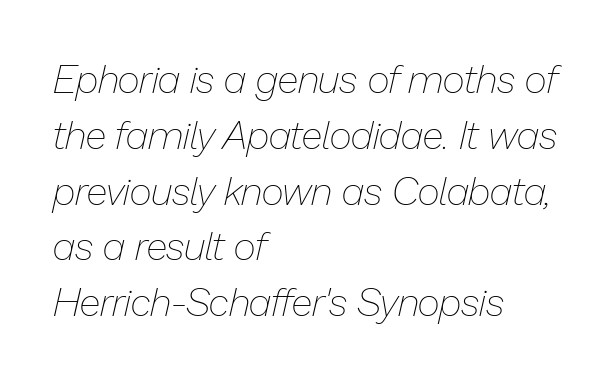
Q: Is the text bold? A: No.
Q: Is the text italic (slanted)? A: Yes, it leans right by about 13 degrees.
Q: Is the text underlined? A: No.
Q: How is the paragraph aligned? A: Left-aligned.
Q: Is the spacing between letters normal or unusually wide? A: Normal.
Q: Is the spacing between lines tight, normal or loose? A: Normal.
Q: Width (condensed, normal, or wide)? A: Normal.
Q: Stroke contrast? A: Low.
Q: x-height? A: Medium.
Q: Monospaced? A: No.
